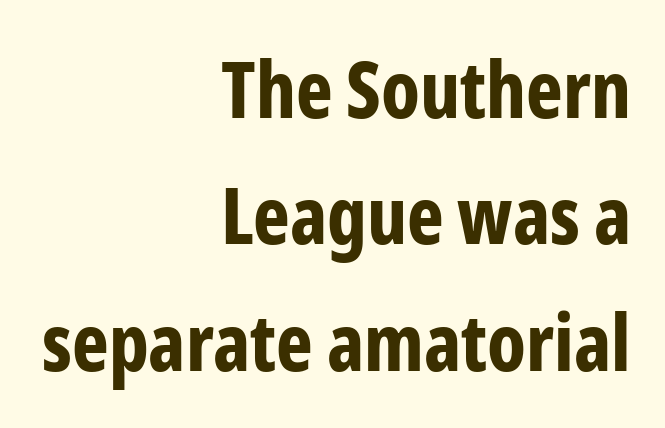
The passage shown has conventional tracking throughout. Does the lettering tilt? It doesn't — this is upright. Typesetter's note: full bold, strokes at maximum text heaviness. Is this a fixed-width face? No — the glyphs have proportional, varying widths. The line-height multiplier appears to be the usual default. In CSS terms this would be text-align: right.
